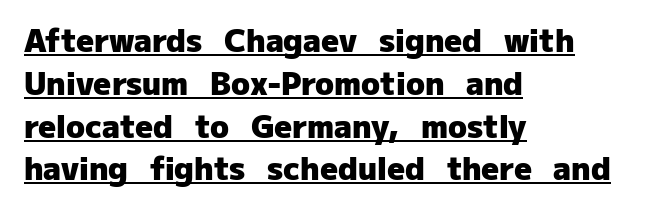
Q: Is the text bold? A: Yes.
Q: Is the text italic (slanted)? A: No, it is upright.
Q: Is the typeface a serif or a sans-serif typeface? A: Sans-serif.
Q: Is the text underlined? A: Yes.
Q: How is the paragraph aligned? A: Left-aligned.
Q: Is the spacing between letters normal or unusually wide? A: Normal.
Q: Is the spacing between lines tight, normal or loose? A: Normal.
Q: Width (condensed, normal, or wide)? A: Normal.
Q: Stroke contrast? A: Low.
Q: x-height? A: Medium.
Q: Monospaced? A: No.
